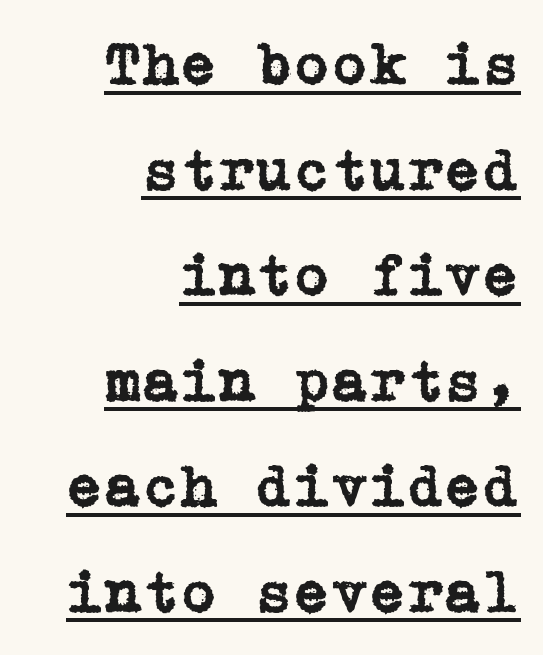
The image shows 61 px serif type, upright; set right-aligned, line spacing 1.73x, normal letter spacing, underlined; low stroke contrast and a medium x-height.
